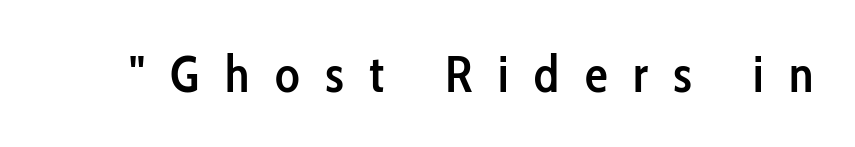
{"serif": "no", "italic": "no", "bold": "semi", "weight": "semibold", "width": "condensed", "stroke_contrast": "low", "x_height": "medium", "monospaced": "no", "underline": "no", "letter_spacing": "wide", "letter_spacing_em": 0.5, "glyph_px": 51}
